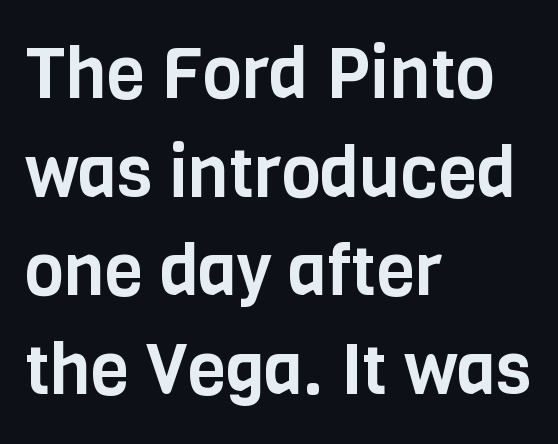
Q: Is the text italic (slanted)? A: No, it is upright.
Q: Is the typeface a serif or a sans-serif typeface? A: Sans-serif.
Q: Is the text underlined? A: No.
Q: How is the paragraph aligned? A: Left-aligned.
Q: Is the spacing between letters normal or unusually wide? A: Normal.
Q: Is the spacing between lines tight, normal or loose? A: Normal.
Q: Width (condensed, normal, or wide)? A: Condensed.
Q: Stroke contrast? A: Low.
Q: x-height? A: Large.
Q: Monospaced? A: No.
